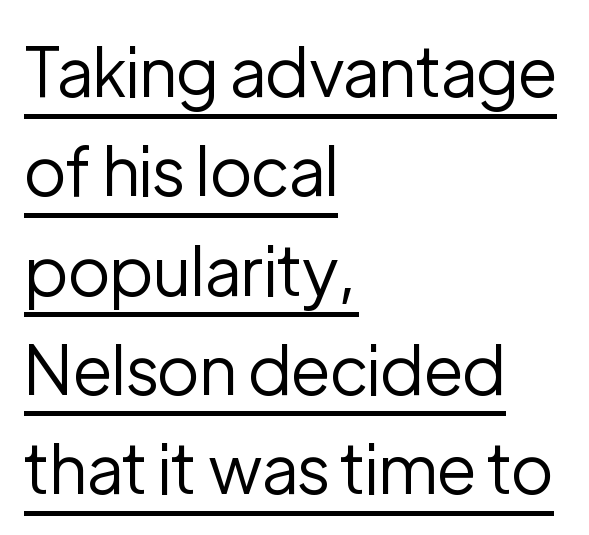
{"serif": "no", "italic": "no", "bold": "no", "weight": "regular", "width": "normal", "stroke_contrast": "low", "x_height": "medium", "monospaced": "no", "underline": "yes", "align": "left", "line_spacing": "normal", "line_spacing_ratio": 1.46, "letter_spacing": "normal", "letter_spacing_em": 0.0, "glyph_px": 68}
